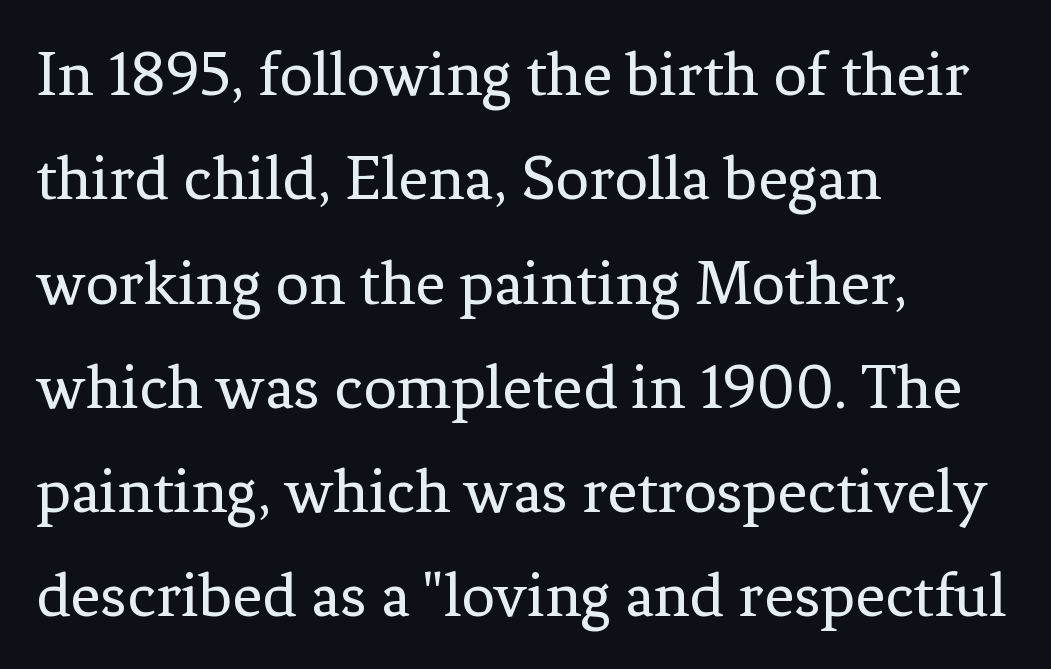
{"serif": "yes", "italic": "no", "bold": "no", "weight": "regular", "width": "normal", "stroke_contrast": "low", "x_height": "medium", "monospaced": "no", "underline": "no", "align": "left", "line_spacing": "normal", "line_spacing_ratio": 1.58, "letter_spacing": "normal", "letter_spacing_em": 0.0, "glyph_px": 66}
